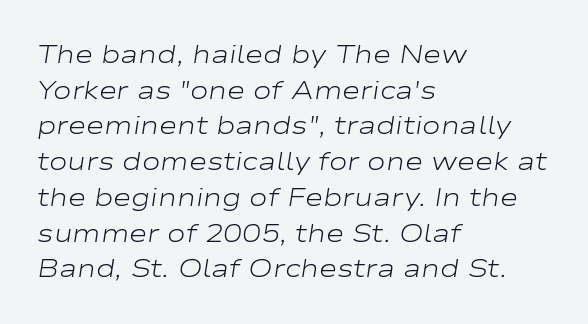
Q: Is the text bold? A: No.
Q: Is the text italic (slanted)? A: Yes, it leans right by about 9 degrees.
Q: Is the text underlined? A: No.
Q: How is the paragraph aligned? A: Left-aligned.
Q: Is the spacing between letters normal or unusually wide? A: Normal.
Q: Is the spacing between lines tight, normal or loose? A: Normal.
